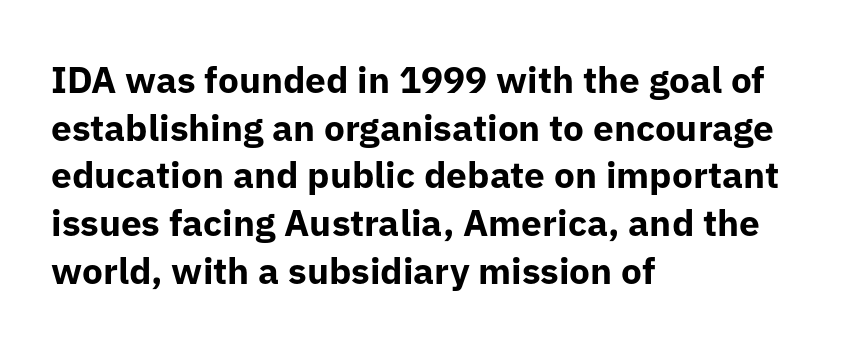
The type sits square on the baseline with zero lean. Is the type bold? Yes — the strokes are clearly thick and heavy. The rows are spaced the way most documents space them. Nope, no serifs anywhere on these letters.
